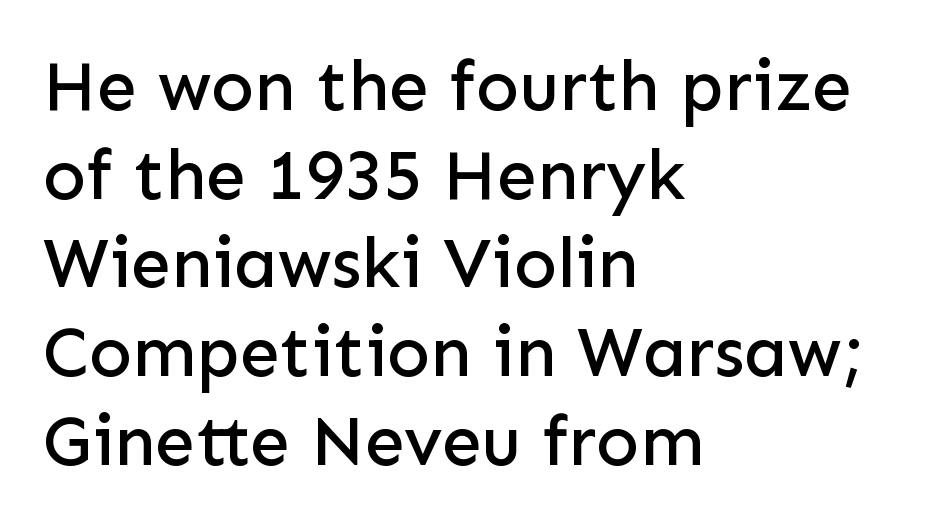
The rendering keeps characters at their native spacing. Looks like regular typesetting: each glyph gets only the width it needs. Line spacing here is normal. Each row of text sits above clean, open space. Reading down the block, your eye returns to a fixed left position each line. These lines are composed in type without serifs.
